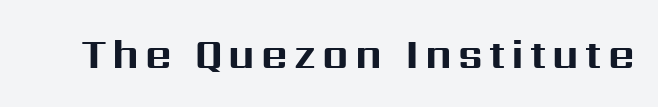
Q: Is the text bold? A: Yes.
Q: Is the text italic (slanted)? A: No, it is upright.
Q: Is the typeface a serif or a sans-serif typeface? A: Sans-serif.
Q: Is the text underlined? A: No.
Q: Width (condensed, normal, or wide)? A: Normal.
Q: Stroke contrast? A: Medium.
Q: x-height? A: Medium.
Q: Monospaced? A: No.
